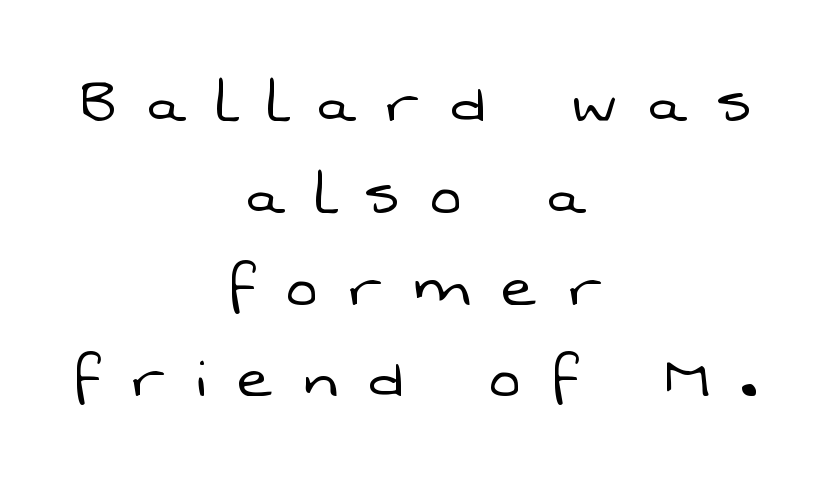
Q: Is the text bold? A: No.
Q: Is the typeface a serif or a sans-serif typeface? A: Sans-serif.
Q: Is the text underlined? A: No.
Q: How is the paragraph aligned? A: Centered.
Q: Is the spacing between letters normal or unusually wide? A: Unusually wide.
Q: Width (condensed, normal, or wide)? A: Normal.
Q: Stroke contrast? A: Low.
Q: x-height? A: Medium.
Q: Monospaced? A: No.
